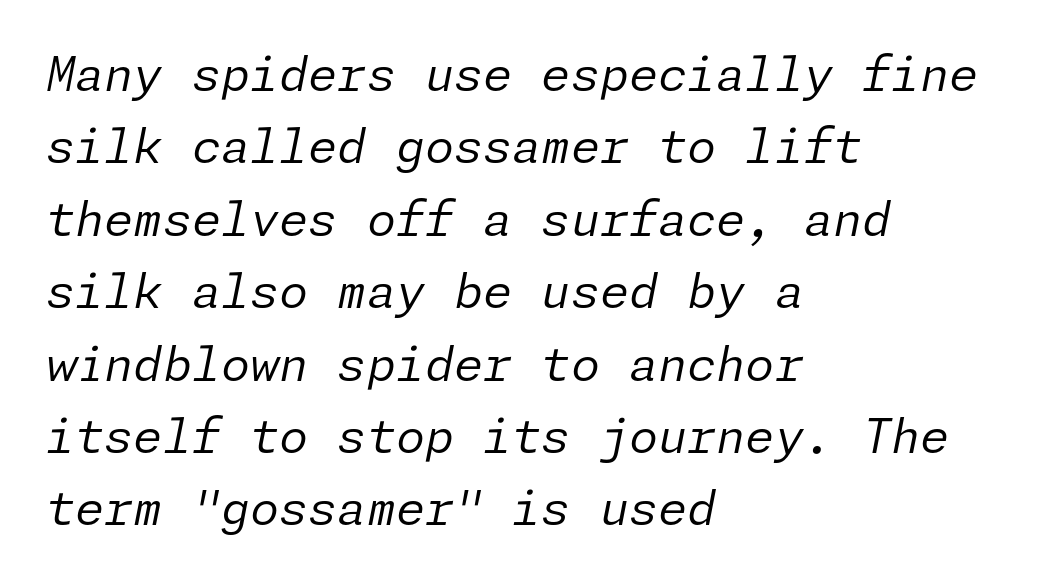
{"italic": "yes", "lean": "right", "slant_degrees": 11, "bold": "no", "weight": "regular", "width": "normal", "stroke_contrast": "low", "x_height": "medium", "underline": "no", "align": "left", "line_spacing": "normal", "line_spacing_ratio": 1.54, "letter_spacing": "normal", "letter_spacing_em": 0.0, "glyph_px": 47}
